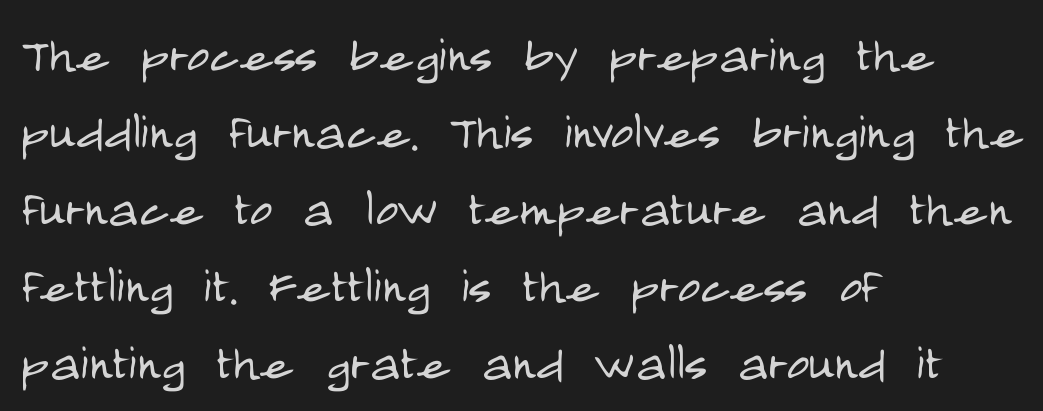
The image shows 62 px light, condensed sans-serif type, upright; set left-aligned, line spacing 1.24x, normal letter spacing, not underlined; low stroke contrast and a large x-height.
